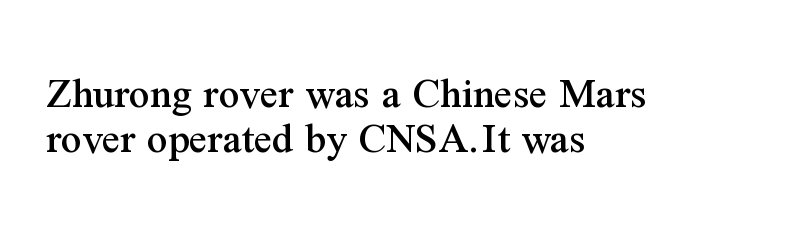
The image shows 45 px serif type, upright; set left-aligned, tight line spacing (0.99x), normal letter spacing, not underlined; medium stroke contrast and a medium x-height.
